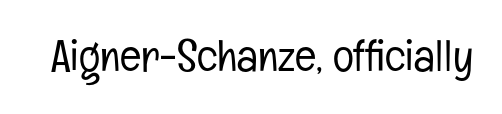
Q: Is the text bold? A: No.
Q: Is the text italic (slanted)? A: No, it is upright.
Q: Is the typeface a serif or a sans-serif typeface? A: Sans-serif.
Q: Is the text underlined? A: No.
Q: Is the spacing between letters normal or unusually wide? A: Normal.
Q: Width (condensed, normal, or wide)? A: Condensed.
Q: Stroke contrast? A: Low.
Q: x-height? A: Medium.
Q: Monospaced? A: No.
